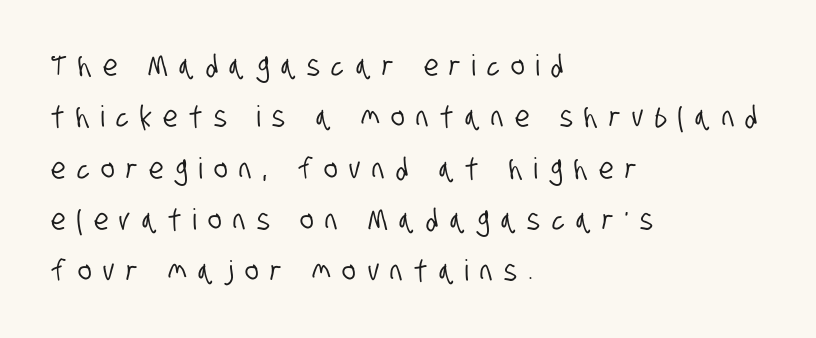
Only glyphs here, with clear space below each row. Does the copy run flush right? No — it runs flush left. This rendering employs a face without finishing strokes, i.e., a sans-serif. This sample has the flowing, uneven cadence of proportional lettering. The letters are spread apart with noticeably loose tracking.
